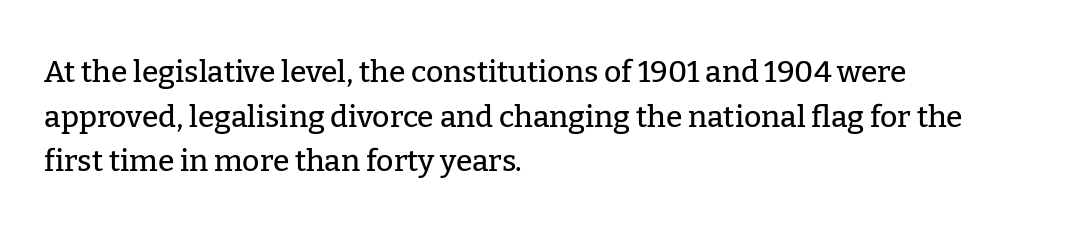
{"serif": "yes", "italic": "no", "width": "normal", "stroke_contrast": "low", "x_height": "medium", "monospaced": "no", "underline": "no", "align": "left", "line_spacing": "normal", "line_spacing_ratio": 1.49, "letter_spacing": "normal", "letter_spacing_em": 0.0, "glyph_px": 30}
